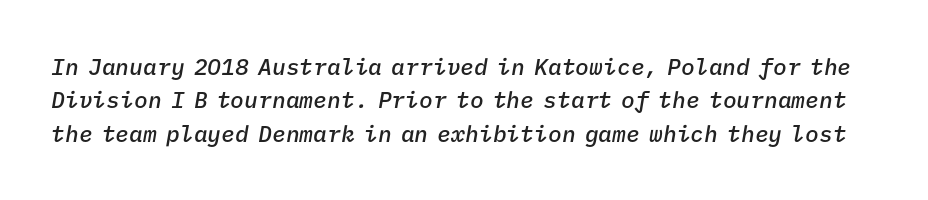
Q: Is the text bold? A: Semi-bold.
Q: Is the text italic (slanted)? A: Yes, it leans right by about 9 degrees.
Q: Is the text underlined? A: No.
Q: Is the spacing between letters normal or unusually wide? A: Normal.
Q: Is the spacing between lines tight, normal or loose? A: Normal.
